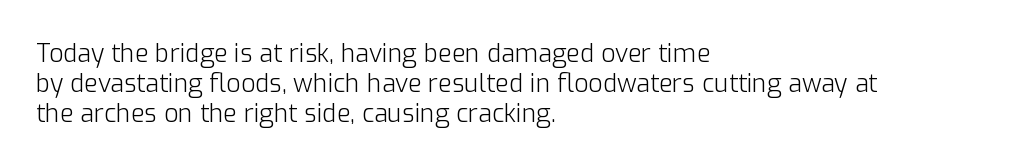
Stem width sits at or under what a default text font uses. Rendered with straight, roman letterforms. In CSS terms this would be text-align: left. Is the letter spacing exaggerated? No — it looks like the ordinary default.
